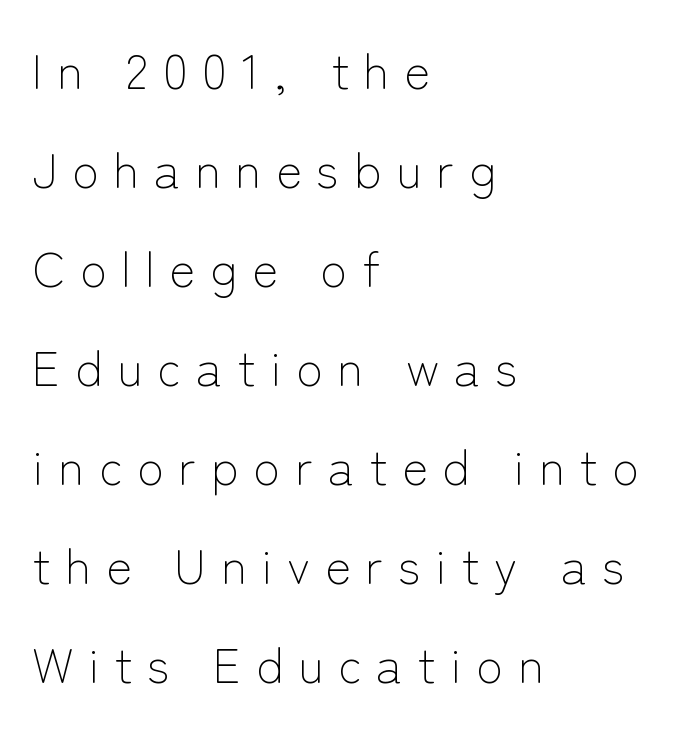
The face used here is proportionally spaced, like ordinary book or web type. Between one letter and the next there's a generous, obvious gap. A clean baseline with only descenders dipping below it. Posture: vertical.
